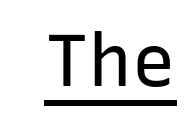
{"serif": "no", "italic": "no", "bold": "no", "weight": "regular", "width": "normal", "stroke_contrast": "low", "x_height": "medium", "monospaced": "yes", "underline": "yes", "letter_spacing": "normal", "letter_spacing_em": 0.0, "glyph_px": 73}
